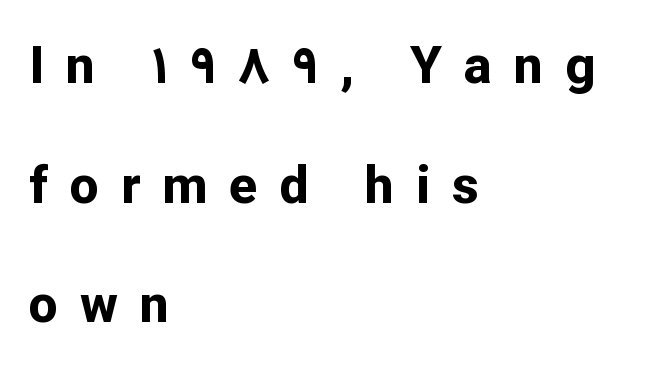
Q: Is the text bold? A: Yes.
Q: Is the text italic (slanted)? A: No, it is upright.
Q: Is the typeface a serif or a sans-serif typeface? A: Sans-serif.
Q: Is the text underlined? A: No.
Q: How is the paragraph aligned? A: Left-aligned.
Q: Is the spacing between letters normal or unusually wide? A: Unusually wide.
Q: Is the spacing between lines tight, normal or loose? A: Loose.
Q: Width (condensed, normal, or wide)? A: Normal.
Q: Stroke contrast? A: Low.
Q: x-height? A: Medium.
Q: Monospaced? A: No.
